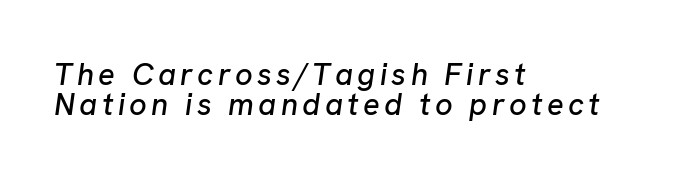
Q: Is the text italic (slanted)? A: Yes, it leans right by about 8 degrees.
Q: Is the text underlined? A: No.
Q: How is the paragraph aligned? A: Left-aligned.
Q: Is the spacing between lines tight, normal or loose? A: Tight.
Q: Width (condensed, normal, or wide)? A: Normal.
Q: Stroke contrast? A: Low.
Q: x-height? A: Medium.
Q: Monospaced? A: No.
